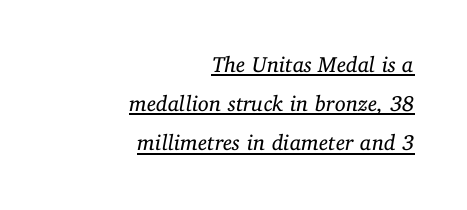
Q: Is the text bold? A: No.
Q: Is the text italic (slanted)? A: Yes, it leans right by about 11 degrees.
Q: Is the text underlined? A: Yes.
Q: How is the paragraph aligned? A: Right-aligned.
Q: Is the spacing between letters normal or unusually wide? A: Normal.
